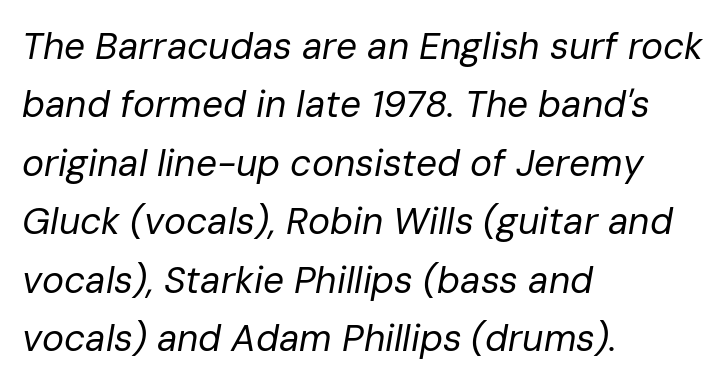
Where is the straight margin? On the left. The letters sit at their default tracking, neither squeezed nor spread. Reading down the column, the eye jumps a familiar distance to each next line. These lines were composed using italics. Only glyphs here, with clear space below each row.
